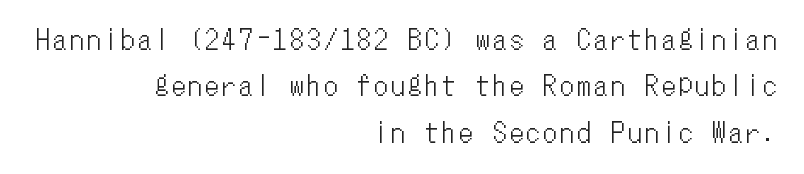
The image shows 26 px text type, upright; set right-aligned, line spacing 1.78x, not underlined.
